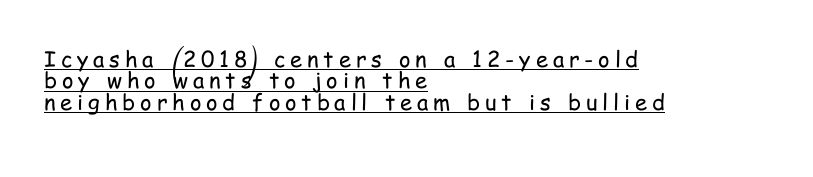
Q: Is the text bold? A: No.
Q: Is the text italic (slanted)? A: No, it is upright.
Q: Is the text underlined? A: Yes.
Q: How is the paragraph aligned? A: Left-aligned.
Q: Is the spacing between letters normal or unusually wide? A: Unusually wide.
Q: Is the spacing between lines tight, normal or loose? A: Tight.
